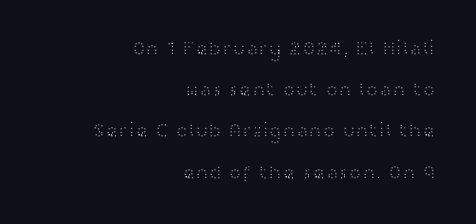
The image shows 20 px text type, upright; set right-aligned, loose line spacing (2.06x), normal letter spacing, not underlined.
